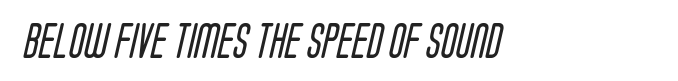
Nothing unusual about the tracking: characters are spaced as the font intends. No chunkiness to these letters — they're not bold. Spacing verdict: proportional, widths tailored to each character. No word sits above an underline.
